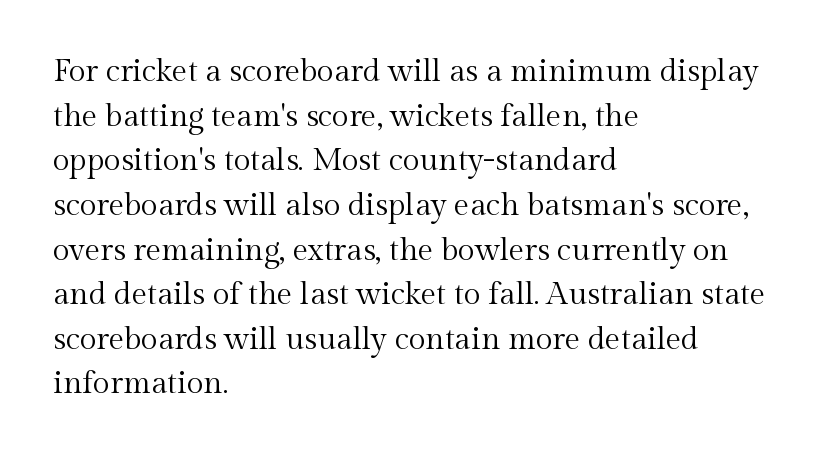
These lines keep a tight, regular rhythm from letter to letter. One-word summary of the alignment: left. Check the space under the baseline: it is left empty. Ascenders rise straight up at ninety degrees. A typesetter would call this proportional, since set widths differ per character. Observe the serifs anchoring each vertical stroke in this sample.
